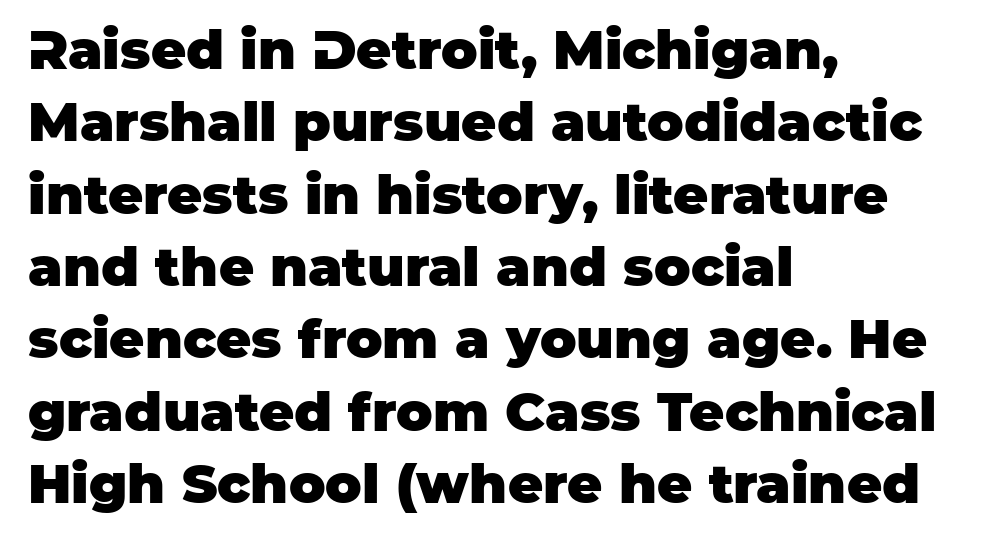
{"serif": "no", "italic": "no", "bold": "yes", "weight": "heavy", "width": "normal", "stroke_contrast": "low", "x_height": "large", "monospaced": "no", "underline": "no", "align": "left", "line_spacing": "normal", "line_spacing_ratio": 1.34, "letter_spacing": "normal", "letter_spacing_em": 0.0, "glyph_px": 54}
